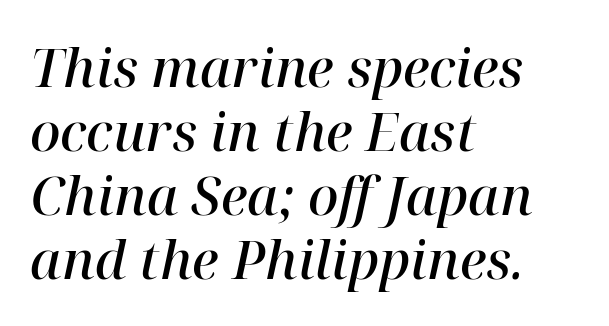
Lines of text with bare space underneath. A fair bit of extra ink — the face is semibold, not bold. The lettering tilts uniformly, giving the passage an italic look. These lines keep a tight, regular rhythm from letter to letter. Serif or sans? Serif — the stroke terminals have little feet.
